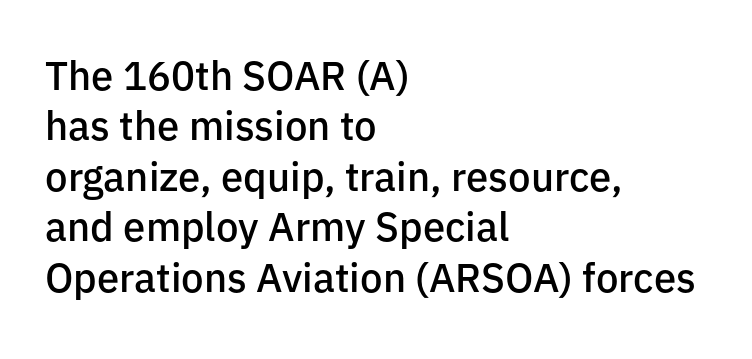
{"serif": "no", "italic": "no", "bold": "semi", "weight": "semibold", "width": "normal", "stroke_contrast": "low", "x_height": "medium", "monospaced": "no", "underline": "no", "align": "left", "line_spacing": "normal", "line_spacing_ratio": 1.26, "letter_spacing": "normal", "letter_spacing_em": 0.0, "glyph_px": 40}
